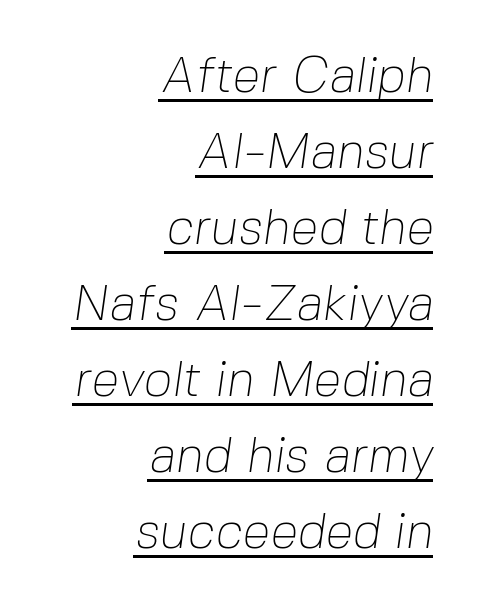
Q: Is the text bold? A: No.
Q: Is the typeface a serif or a sans-serif typeface? A: Sans-serif.
Q: Is the text underlined? A: Yes.
Q: How is the paragraph aligned? A: Right-aligned.
Q: Is the spacing between letters normal or unusually wide? A: Normal.
Q: Is the spacing between lines tight, normal or loose? A: Normal.
Q: Width (condensed, normal, or wide)? A: Normal.
Q: Stroke contrast? A: Low.
Q: x-height? A: Medium.
Q: Monospaced? A: No.
